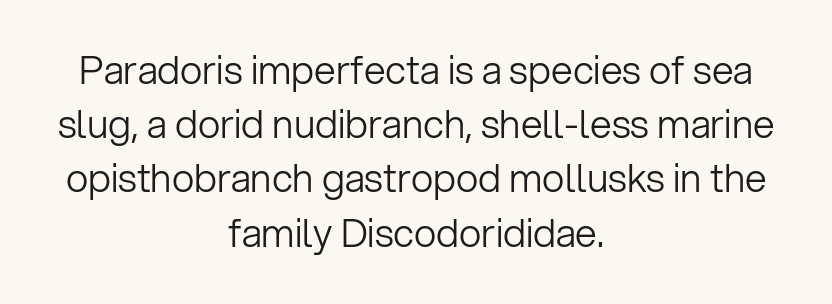
Q: Is the text bold? A: No.
Q: Is the text italic (slanted)? A: No, it is upright.
Q: Is the typeface a serif or a sans-serif typeface? A: Sans-serif.
Q: Is the text underlined? A: No.
Q: How is the paragraph aligned? A: Centered.
Q: Is the spacing between letters normal or unusually wide? A: Normal.
Q: Is the spacing between lines tight, normal or loose? A: Normal.
Q: Width (condensed, normal, or wide)? A: Normal.
Q: Stroke contrast? A: Low.
Q: x-height? A: Medium.
Q: Monospaced? A: No.
